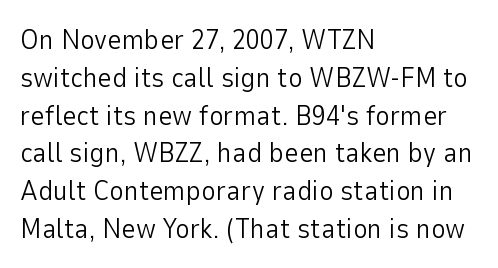
Q: Is the text bold? A: No.
Q: Is the text italic (slanted)? A: No, it is upright.
Q: Is the typeface a serif or a sans-serif typeface? A: Sans-serif.
Q: Is the text underlined? A: No.
Q: How is the paragraph aligned? A: Left-aligned.
Q: Is the spacing between letters normal or unusually wide? A: Normal.
Q: Is the spacing between lines tight, normal or loose? A: Normal.
Q: Width (condensed, normal, or wide)? A: Normal.
Q: Stroke contrast? A: Low.
Q: x-height? A: Medium.
Q: Monospaced? A: No.
